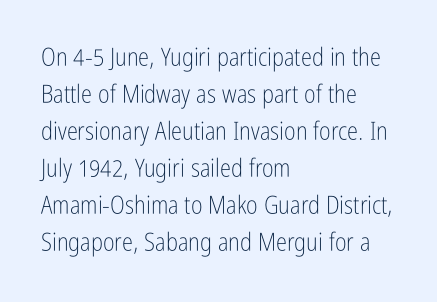
The image shows 25 px text type, upright; set left-aligned, normal line spacing (1.48x), normal letter spacing, not underlined.
